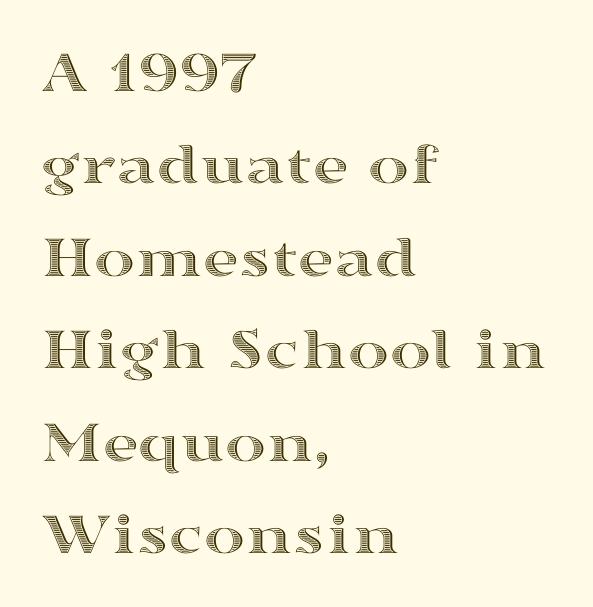
Reading down the block, your eye returns to a fixed left position each line. Spacing between characters is what you'd get straight out of the box. Is this a fixed-width face? No — the glyphs have proportional, varying widths. Successive baselines arrive at the customary interval. The baseline area is clear. The lettering holds an erect, upright posture throughout.
